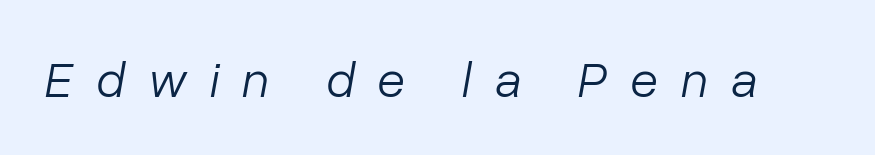
Q: Is the text bold? A: No.
Q: Is the text italic (slanted)? A: Yes, it leans right by about 10 degrees.
Q: Is the text underlined? A: No.
Q: Is the spacing between letters normal or unusually wide? A: Unusually wide.
Q: Width (condensed, normal, or wide)? A: Normal.
Q: Stroke contrast? A: Low.
Q: x-height? A: Medium.
Q: Monospaced? A: No.
